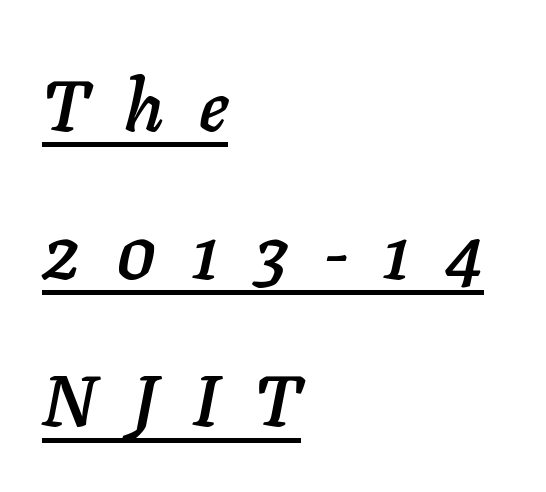
{"italic": "yes", "lean": "right", "slant_degrees": 11, "width": "normal", "stroke_contrast": "low", "x_height": "medium", "monospaced": "no", "underline": "yes", "align": "left", "line_spacing": "loose", "line_spacing_ratio": 2.08, "letter_spacing": "wide", "letter_spacing_em": 0.5, "glyph_px": 71}
